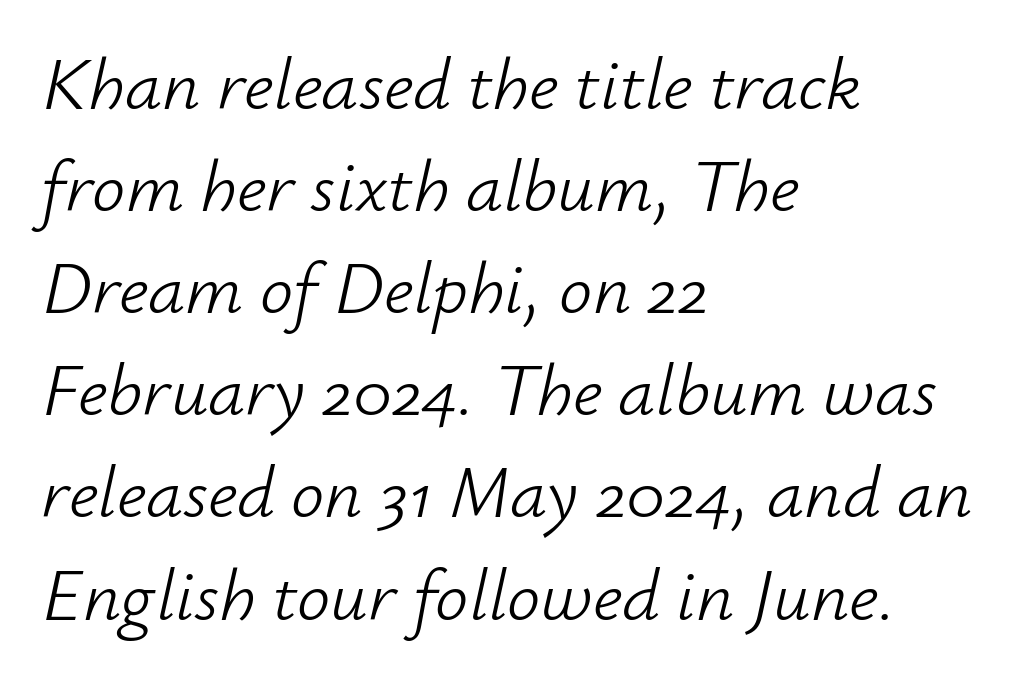
The image shows 74 px light type, italic (leaning right); set left-aligned, normal line spacing (1.38x), normal letter spacing, not underlined; low stroke contrast and a small x-height.
